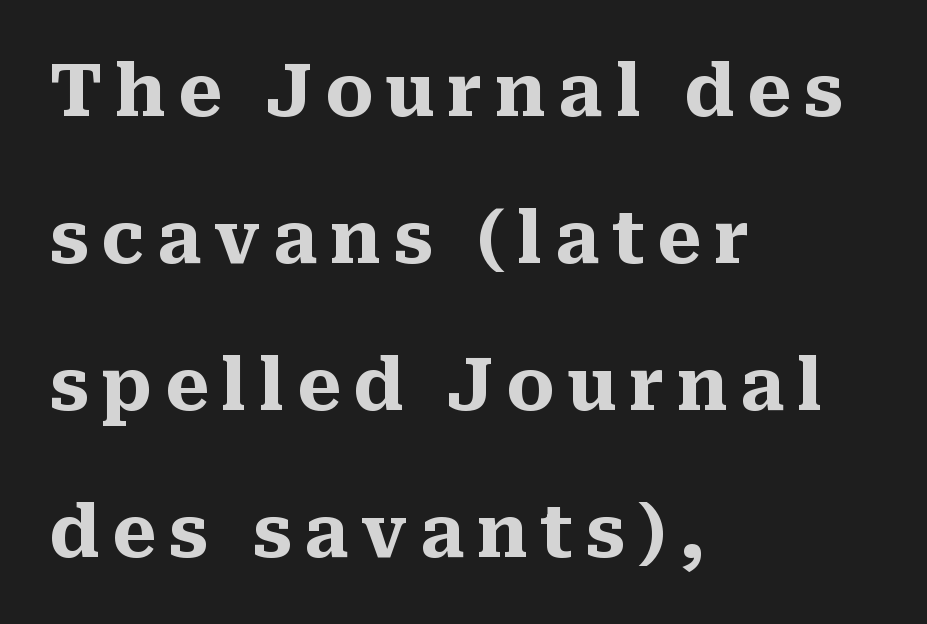
The image shows 72 px heavy serif type, upright; set left-aligned, loose line spacing (2.04x), not underlined; medium stroke contrast and a medium x-height.
